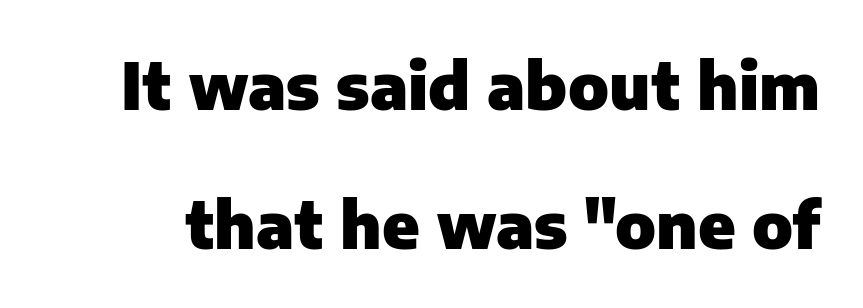
Q: Is the text bold? A: Yes.
Q: Is the text italic (slanted)? A: No, it is upright.
Q: Is the typeface a serif or a sans-serif typeface? A: Sans-serif.
Q: Is the text underlined? A: No.
Q: Is the spacing between letters normal or unusually wide? A: Normal.
Q: Is the spacing between lines tight, normal or loose? A: Loose.
Q: Width (condensed, normal, or wide)? A: Normal.
Q: Stroke contrast? A: Low.
Q: x-height? A: Medium.
Q: Monospaced? A: No.
